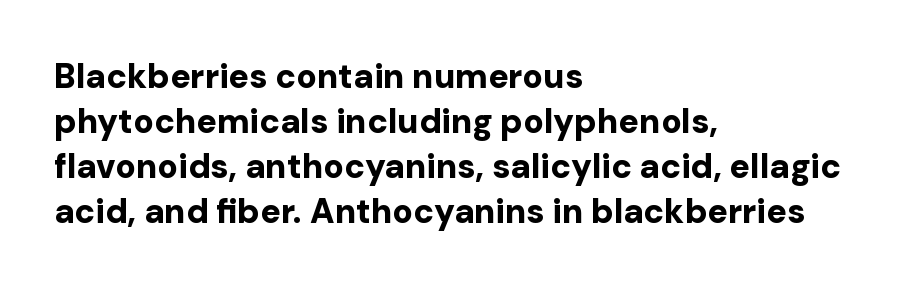
Q: Is the text bold? A: Yes.
Q: Is the text italic (slanted)? A: No, it is upright.
Q: Is the typeface a serif or a sans-serif typeface? A: Sans-serif.
Q: Is the text underlined? A: No.
Q: How is the paragraph aligned? A: Left-aligned.
Q: Is the spacing between letters normal or unusually wide? A: Normal.
Q: Is the spacing between lines tight, normal or loose? A: Normal.
Q: Width (condensed, normal, or wide)? A: Normal.
Q: Stroke contrast? A: Low.
Q: x-height? A: Medium.
Q: Monospaced? A: No.
